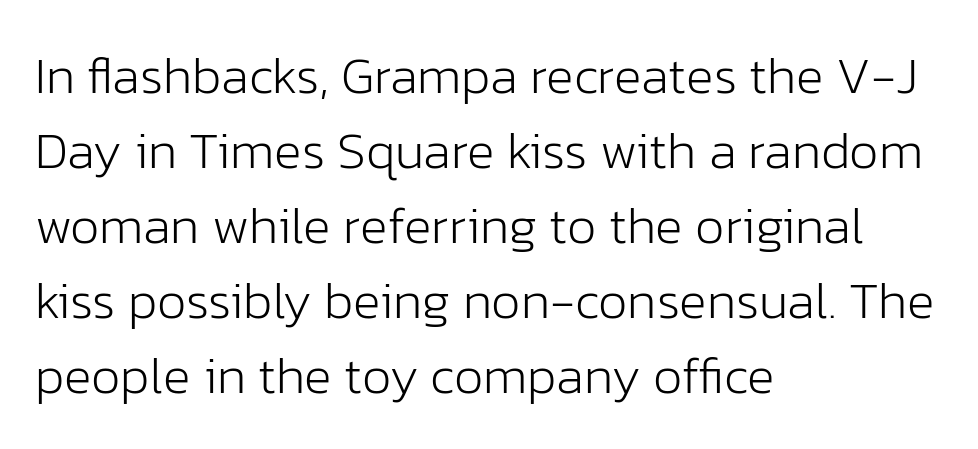
{"serif": "no", "italic": "no", "bold": "no", "weight": "light", "width": "normal", "stroke_contrast": "low", "x_height": "medium", "monospaced": "no", "underline": "no", "align": "left", "line_spacing": "normal", "line_spacing_ratio": 1.44, "letter_spacing": "normal", "letter_spacing_em": 0.0, "glyph_px": 52}
